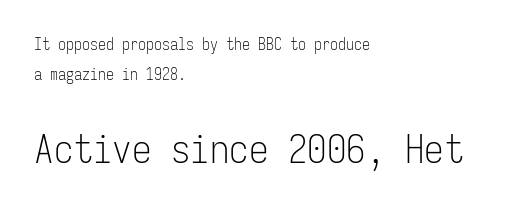
Is this a sans? Yes — the strokes have no serifs. Every character here occupies the same horizontal width, giving the sample a typewriter-like rhythm. Tracking here is standard; glyphs follow each other at the usual distance. Line beginnings align vertically; line endings do not. The strokes are not fattened; the text isn't bold.
